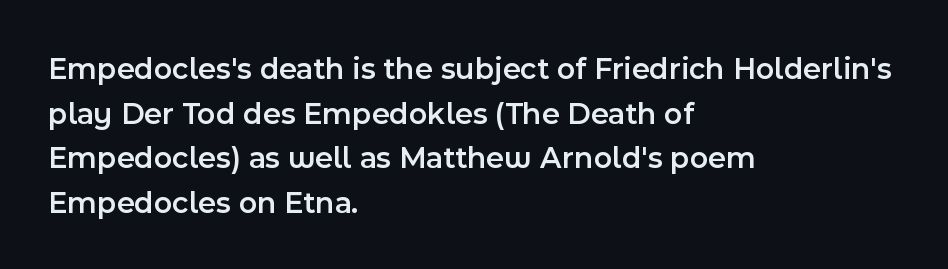
The image shows 31 px semibold sans-serif type, upright; set left-aligned, normal line spacing (1.44x), normal letter spacing, not underlined; a medium x-height.
